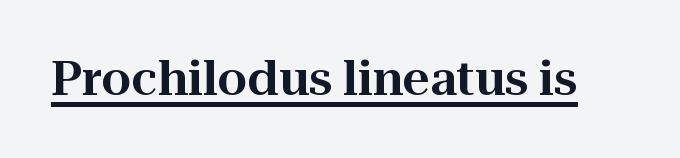
Letterform terminals end in serifs throughout the passage. Students, note that the glyphs here touch the page at normal intervals. A typesetter would call this proportional, since set widths differ per character. Upright lettering throughout.
